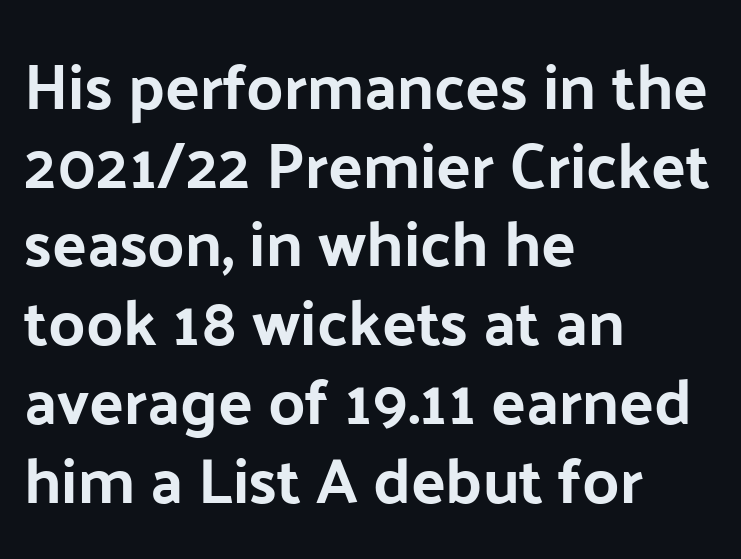
Q: Is the text bold? A: Yes.
Q: Is the text italic (slanted)? A: No, it is upright.
Q: Is the typeface a serif or a sans-serif typeface? A: Sans-serif.
Q: Is the text underlined? A: No.
Q: How is the paragraph aligned? A: Left-aligned.
Q: Is the spacing between letters normal or unusually wide? A: Normal.
Q: Width (condensed, normal, or wide)? A: Normal.
Q: Stroke contrast? A: Low.
Q: x-height? A: Medium.
Q: Monospaced? A: No.
